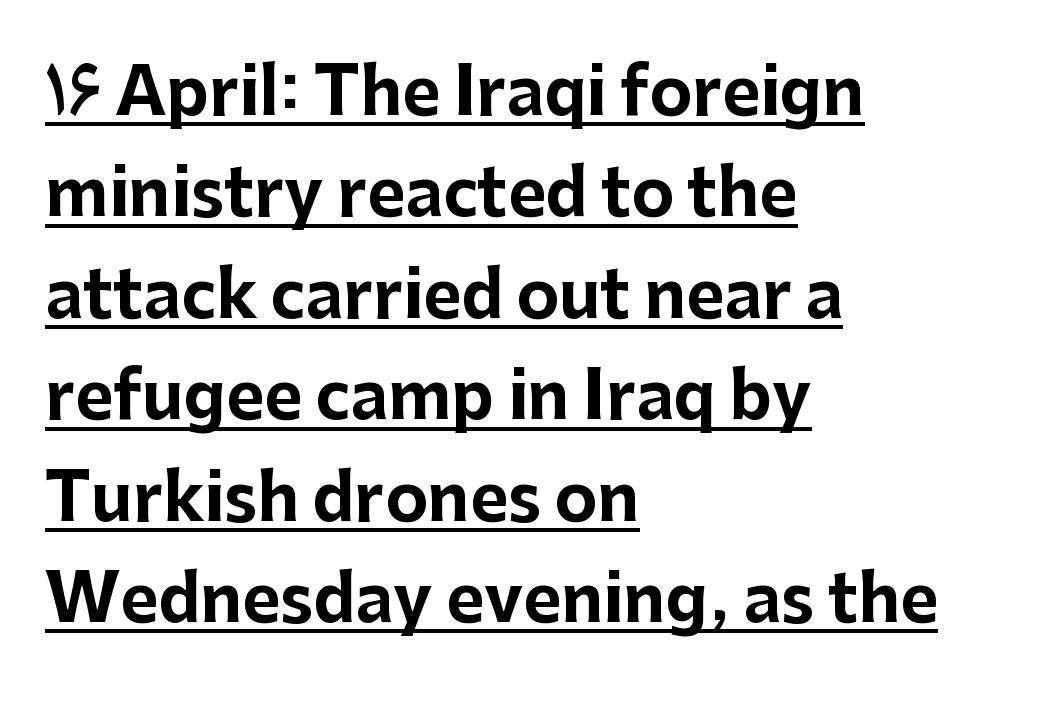
Heavy, bold letterforms. Line starts are locked; line ends wander. In terms of letterform style, serifs are entirely absent. Does a line run under the words? Yes, clearly. It's the straight-up-and-down kind of type.
